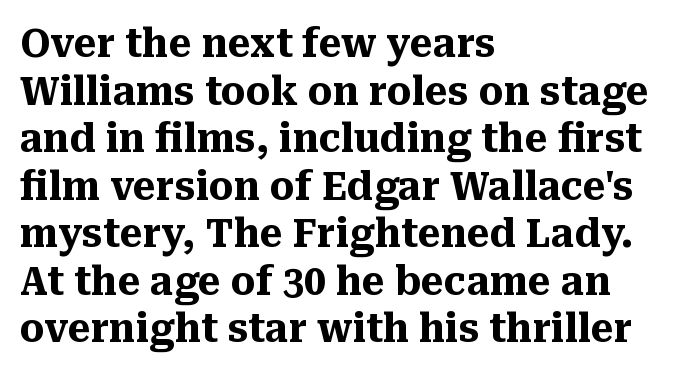
Q: Is the text bold? A: Yes.
Q: Is the text italic (slanted)? A: No, it is upright.
Q: Is the typeface a serif or a sans-serif typeface? A: Serif.
Q: Is the text underlined? A: No.
Q: How is the paragraph aligned? A: Left-aligned.
Q: Is the spacing between letters normal or unusually wide? A: Normal.
Q: Width (condensed, normal, or wide)? A: Normal.
Q: Stroke contrast? A: Medium.
Q: x-height? A: Medium.
Q: Monospaced? A: No.
